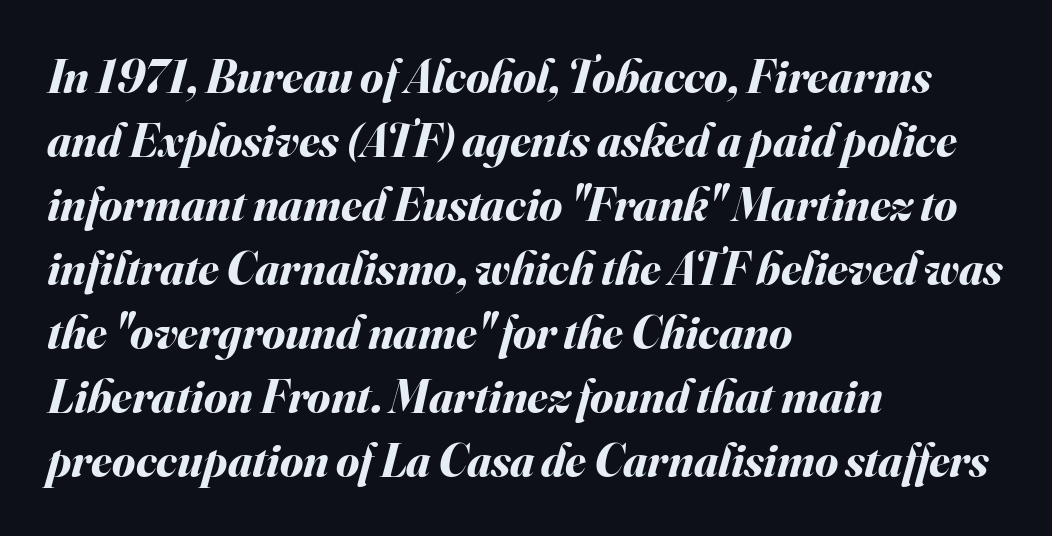
The image shows 47 px bold type, italic (leaning right); set left-aligned, normal line spacing (1.36x), normal letter spacing, not underlined; medium stroke contrast and a small x-height.
